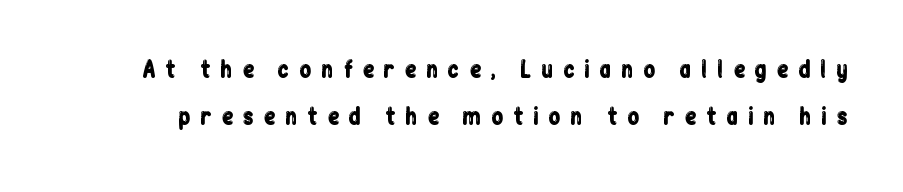
Q: Is the text italic (slanted)? A: No, it is upright.
Q: Is the text underlined? A: No.
Q: Is the spacing between letters normal or unusually wide? A: Unusually wide.
Q: Is the spacing between lines tight, normal or loose? A: Loose.
